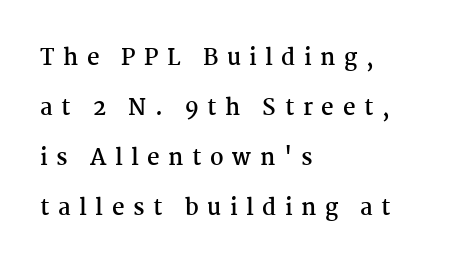
The image shows 22 px bold type, upright; set left-aligned, loose line spacing (2.27x), unusually wide letter spacing (+0.39 em), not underlined.
